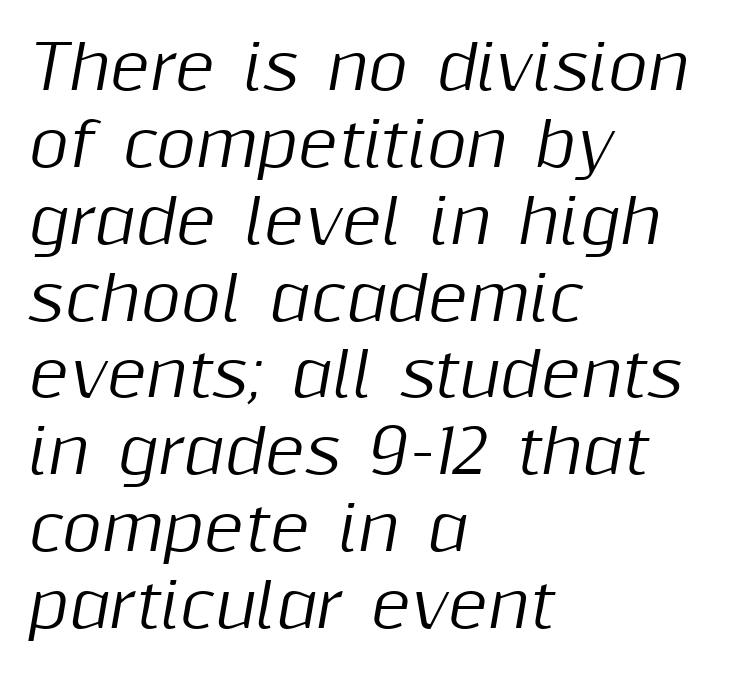
The type is set solid horizontally, with unmodified tracking. Is there much room between lines? A standard amount, neither cramped nor airy. Do the characters align in a grid? No, the font is proportional. The baseline area is clear. This sample is left-justified, so line endings fall wherever the words run out.
